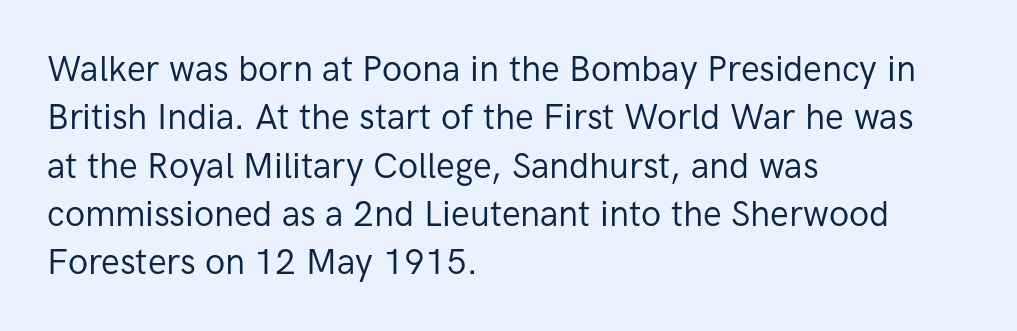
Q: Is the text bold? A: No.
Q: Is the text italic (slanted)? A: No, it is upright.
Q: Is the typeface a serif or a sans-serif typeface? A: Sans-serif.
Q: Is the text underlined? A: No.
Q: How is the paragraph aligned? A: Left-aligned.
Q: Is the spacing between letters normal or unusually wide? A: Normal.
Q: Is the spacing between lines tight, normal or loose? A: Normal.
Q: Width (condensed, normal, or wide)? A: Normal.
Q: Stroke contrast? A: Low.
Q: x-height? A: Medium.
Q: Monospaced? A: No.
